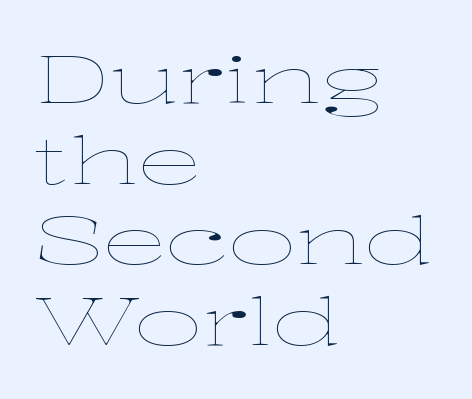
This sample uses an upright cut, with every glyph sitting square on the baseline. Line starts are locked; line ends wander. The face used here is proportionally spaced, like ordinary book or web type. Stems and bowls with no extra thickness — not bold.
